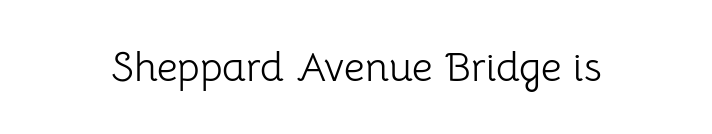
{"serif": "no", "italic": "no", "bold": "no", "weight": "light", "width": "normal", "stroke_contrast": "low", "x_height": "medium", "monospaced": "no", "underline": "no", "letter_spacing": "normal", "letter_spacing_em": 0.0, "glyph_px": 41}
